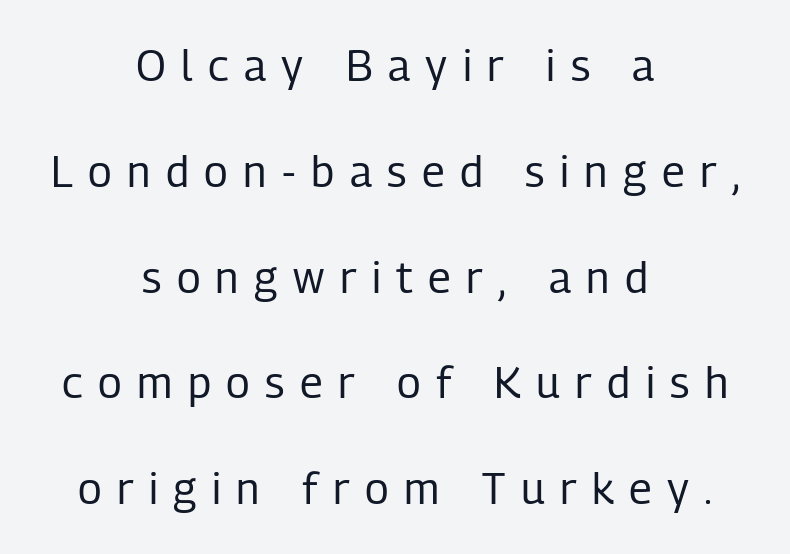
Q: Is the text bold? A: No.
Q: Is the text italic (slanted)? A: No, it is upright.
Q: Is the typeface a serif or a sans-serif typeface? A: Sans-serif.
Q: Is the text underlined? A: No.
Q: How is the paragraph aligned? A: Centered.
Q: Is the spacing between letters normal or unusually wide? A: Unusually wide.
Q: Is the spacing between lines tight, normal or loose? A: Loose.
Q: Width (condensed, normal, or wide)? A: Condensed.
Q: Stroke contrast? A: Low.
Q: x-height? A: Medium.
Q: Monospaced? A: No.
